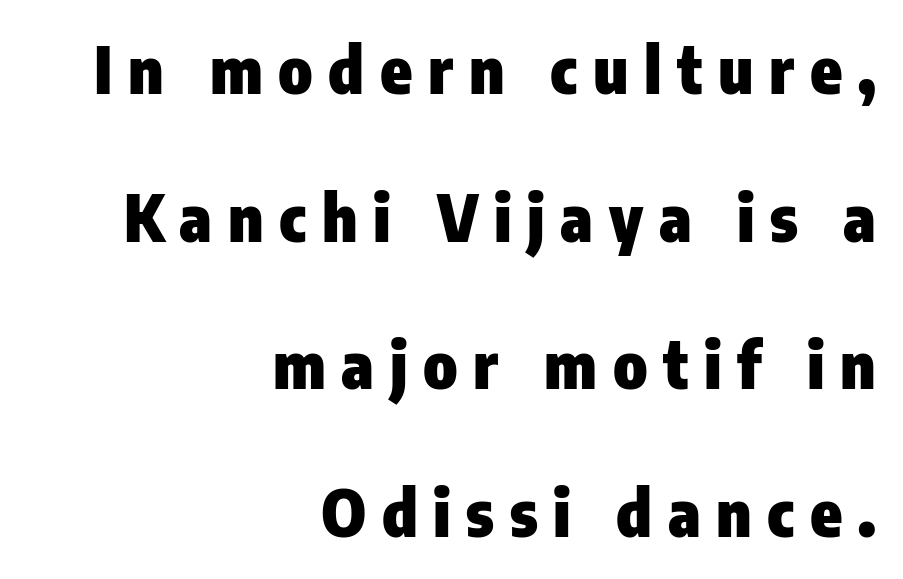
The image shows 65 px heavy, condensed sans-serif type, upright; set right-aligned, loose line spacing (2.27x), unusually wide letter spacing (+0.24 em), not underlined; low stroke contrast and a medium x-height.
